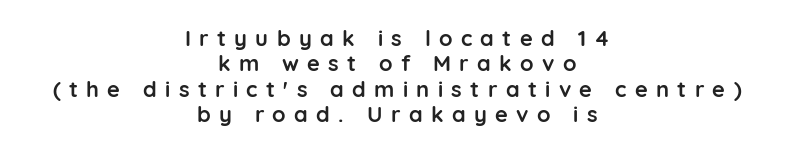
The image shows 22 px bold type, upright; set centered, tight line spacing (1.15x), unusually wide letter spacing (+0.38 em), not underlined.
